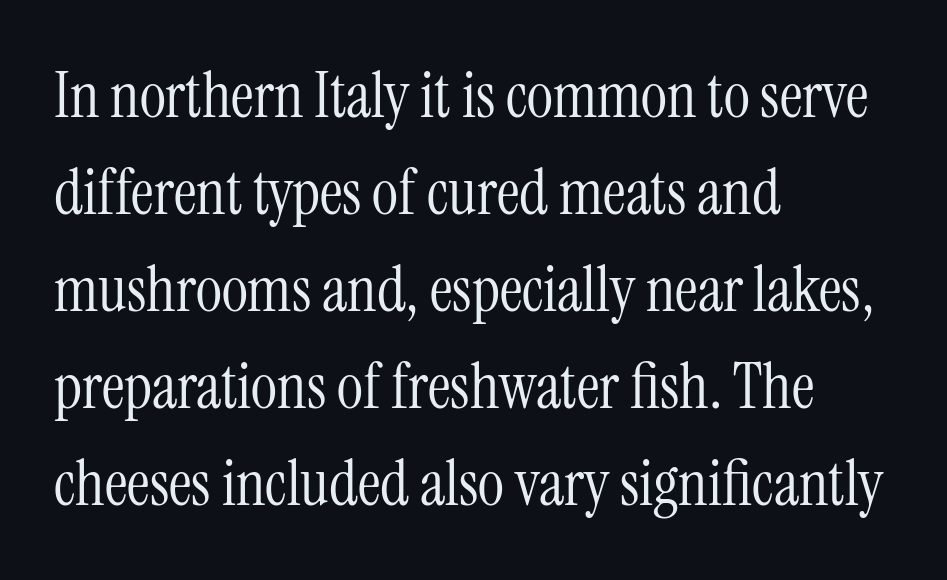
Q: Is the text bold? A: No.
Q: Is the text italic (slanted)? A: No, it is upright.
Q: Is the typeface a serif or a sans-serif typeface? A: Serif.
Q: Is the text underlined? A: No.
Q: How is the paragraph aligned? A: Left-aligned.
Q: Is the spacing between letters normal or unusually wide? A: Normal.
Q: Is the spacing between lines tight, normal or loose? A: Normal.
Q: Width (condensed, normal, or wide)? A: Condensed.
Q: Stroke contrast? A: Medium.
Q: x-height? A: Medium.
Q: Monospaced? A: No.
